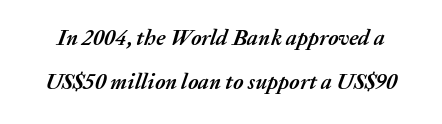
The image shows 22 px bold type, italic (leaning right); set loose line spacing (2.01x), normal letter spacing, not underlined.
